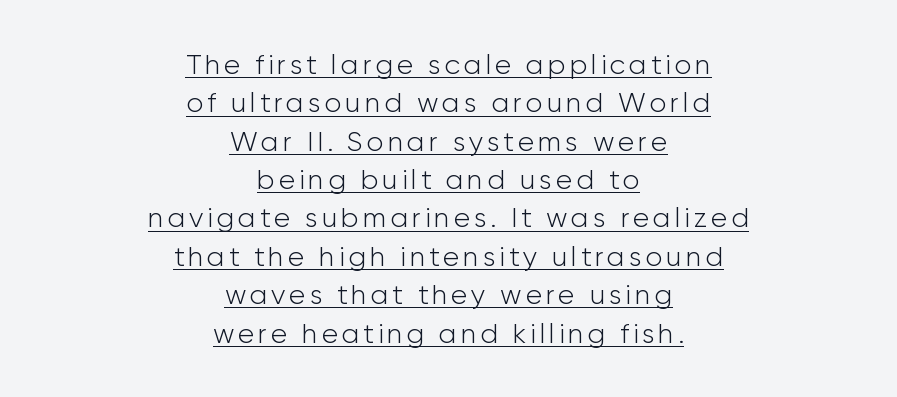
Q: Is the text bold? A: No.
Q: Is the text italic (slanted)? A: No, it is upright.
Q: Is the typeface a serif or a sans-serif typeface? A: Sans-serif.
Q: Is the text underlined? A: Yes.
Q: How is the paragraph aligned? A: Centered.
Q: Is the spacing between lines tight, normal or loose? A: Normal.
Q: Width (condensed, normal, or wide)? A: Normal.
Q: Stroke contrast? A: Low.
Q: x-height? A: Medium.
Q: Monospaced? A: No.
